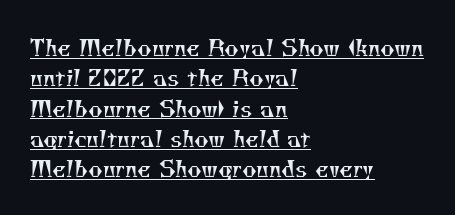
The tracking reads as untouched default to a designer's eye. No extra ink here — the face is not bold. Each line starts at the same left margin while the right side varies. Compared with undecorated copy, this sample adds a rule below the words. Line spacing here is normal.
